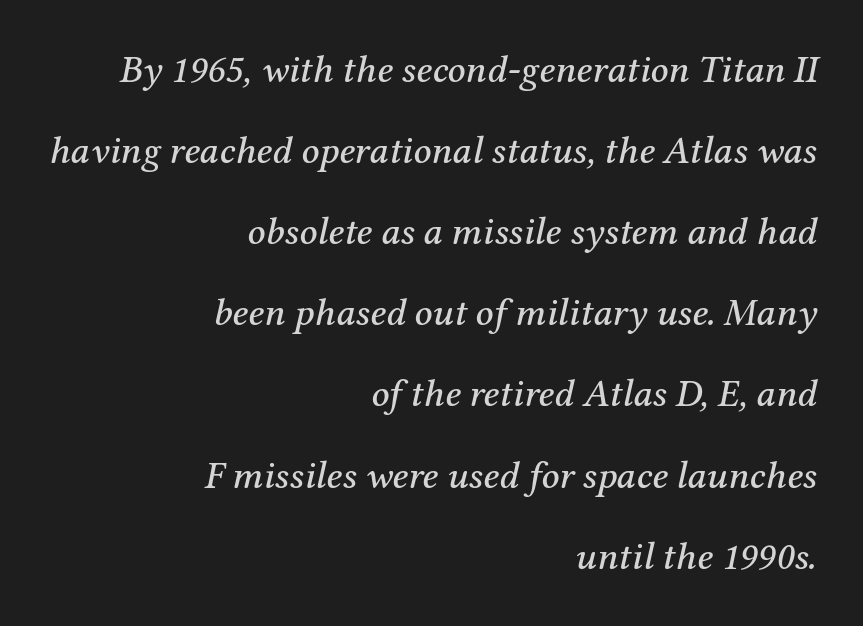
Q: Is the text italic (slanted)? A: Yes, it leans right by about 12 degrees.
Q: Is the typeface a serif or a sans-serif typeface? A: Serif.
Q: Is the text underlined? A: No.
Q: How is the paragraph aligned? A: Right-aligned.
Q: Is the spacing between letters normal or unusually wide? A: Normal.
Q: Is the spacing between lines tight, normal or loose? A: Loose.
Q: Width (condensed, normal, or wide)? A: Normal.
Q: Stroke contrast? A: Medium.
Q: x-height? A: Medium.
Q: Monospaced? A: No.
